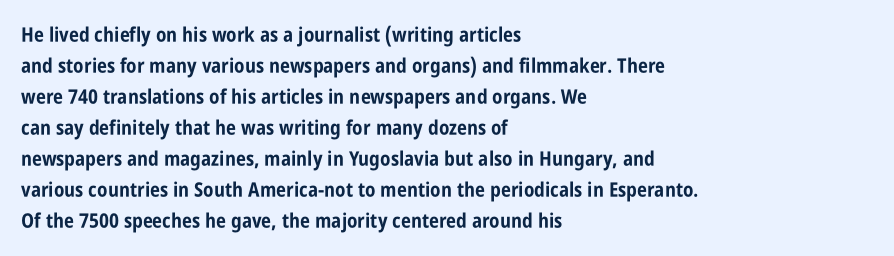
This is heavy type, rendered in bold. No extra tracking has been applied to these lines. The lines in this sample share a left origin and differ only in where they stop. A typesetter would call this leading conventional body-copy spacing. The typography opts for an upright posture over an oblique one. No word sits above an underline.
